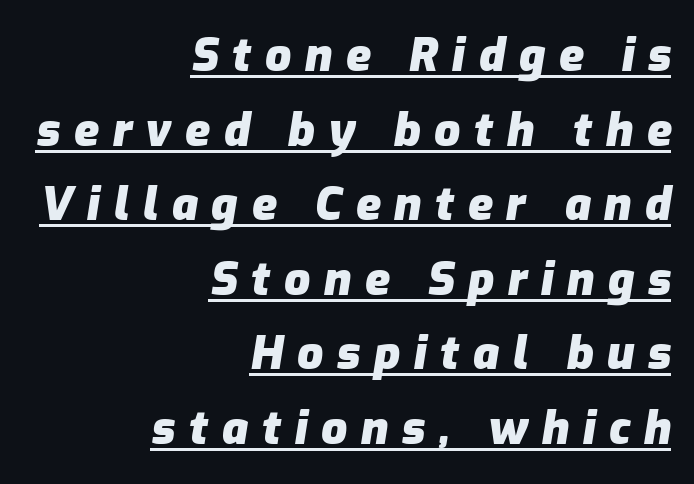
Q: Is the text bold? A: Yes.
Q: Is the text italic (slanted)? A: Yes, it leans right by about 9 degrees.
Q: Is the text underlined? A: Yes.
Q: How is the paragraph aligned? A: Right-aligned.
Q: Is the spacing between letters normal or unusually wide? A: Unusually wide.
Q: Is the spacing between lines tight, normal or loose? A: Normal.
Q: Width (condensed, normal, or wide)? A: Normal.
Q: Stroke contrast? A: Low.
Q: x-height? A: Medium.
Q: Monospaced? A: No.
